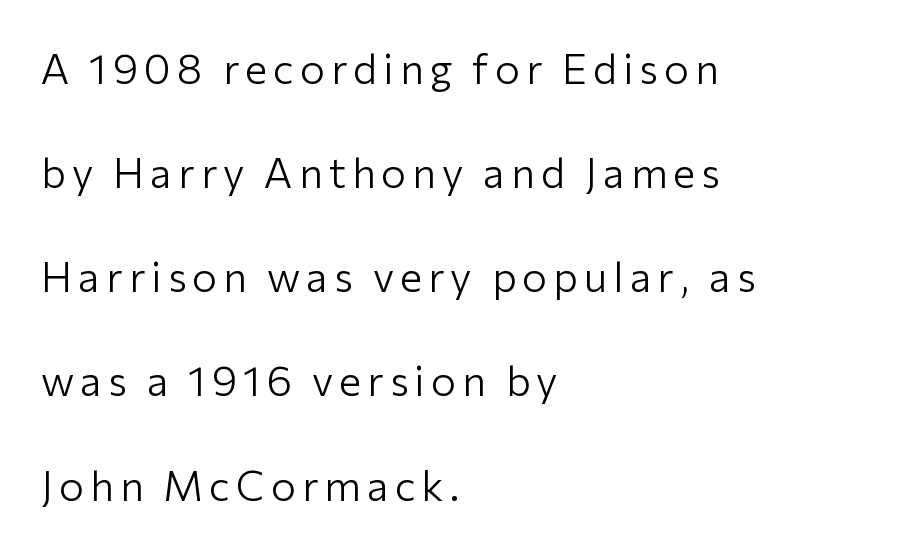
The image shows 42 px light sans-serif type, upright; set left-aligned, loose line spacing (2.48x), not underlined; low stroke contrast and a medium x-height.
